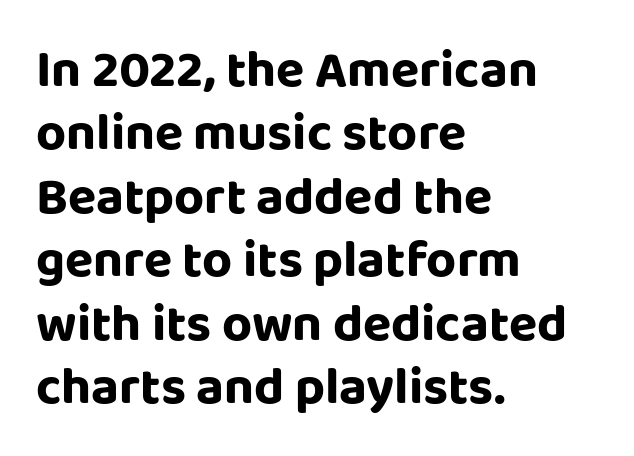
The image shows 52 px sans-serif type, upright; set left-aligned, line spacing 1.22x, normal letter spacing, not underlined; low stroke contrast and a large x-height.
